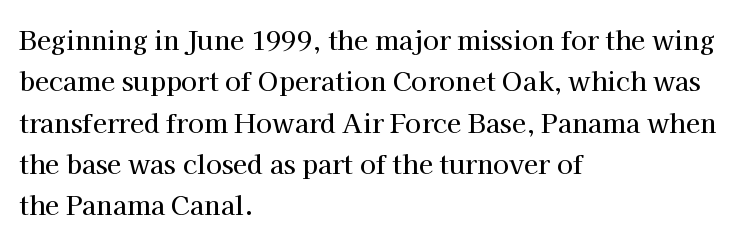
The image shows 26 px text type, upright; set left-aligned, normal line spacing (1.59x), normal letter spacing, not underlined.
